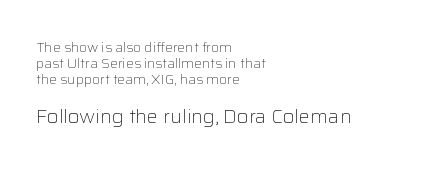
Q: Is the text bold? A: No.
Q: Is the text italic (slanted)? A: No, it is upright.
Q: Is the text underlined? A: No.
Q: How is the paragraph aligned? A: Left-aligned.
Q: Is the spacing between letters normal or unusually wide? A: Normal.
Q: Is the spacing between lines tight, normal or loose? A: Tight.
Q: Which block of text is set in a larger size, the first (top) or the second (bottom)? A: The second (bottom) one.
